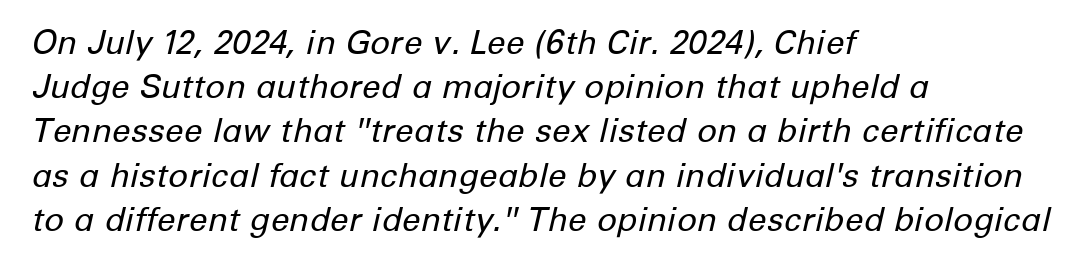
Q: Is the text bold? A: No.
Q: Is the text italic (slanted)? A: Yes, it leans right by about 12 degrees.
Q: Is the text underlined? A: No.
Q: How is the paragraph aligned? A: Left-aligned.
Q: Is the spacing between letters normal or unusually wide? A: Normal.
Q: Is the spacing between lines tight, normal or loose? A: Normal.
Q: Width (condensed, normal, or wide)? A: Normal.
Q: Stroke contrast? A: Low.
Q: x-height? A: Medium.
Q: Monospaced? A: No.
